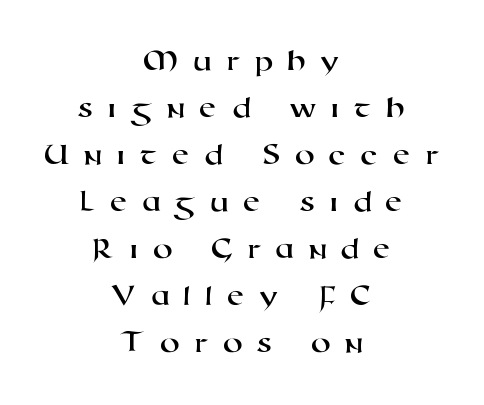
{"serif": "no", "width": "wide", "stroke_contrast": "high", "x_height": "medium", "monospaced": "no", "underline": "no", "align": "center", "line_spacing": "normal", "line_spacing_ratio": 1.47, "letter_spacing": "wide", "letter_spacing_em": 0.43, "glyph_px": 32}
